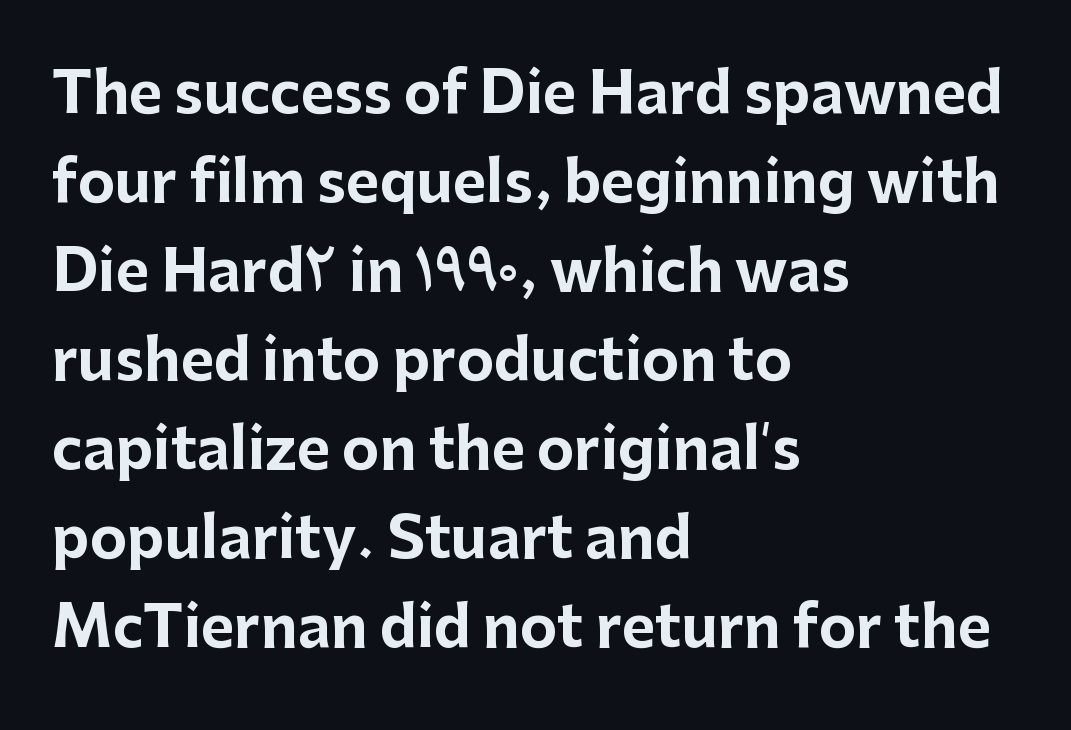
Q: Is the text bold? A: Yes.
Q: Is the text italic (slanted)? A: No, it is upright.
Q: Is the typeface a serif or a sans-serif typeface? A: Sans-serif.
Q: Is the text underlined? A: No.
Q: How is the paragraph aligned? A: Left-aligned.
Q: Is the spacing between letters normal or unusually wide? A: Normal.
Q: Is the spacing between lines tight, normal or loose? A: Normal.
Q: Width (condensed, normal, or wide)? A: Normal.
Q: Stroke contrast? A: Low.
Q: x-height? A: Medium.
Q: Monospaced? A: No.
